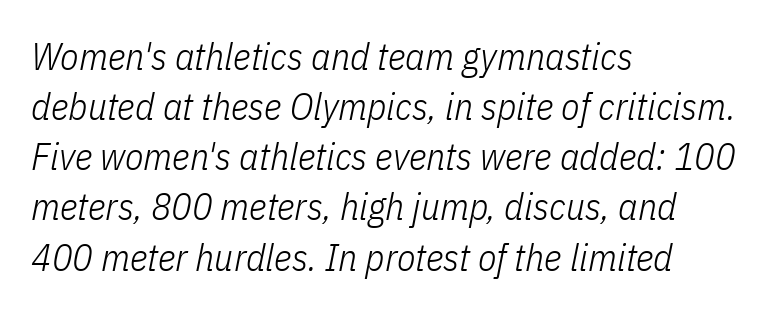
Leading: standard. The characters are drawn with everyday or finer stroke widths. The passage shown leans; its letterforms are oblique. This rendering features lettering with no underline. The rendering keeps characters at their native spacing. You could not count columns in this text — the font is proportionally spaced.
